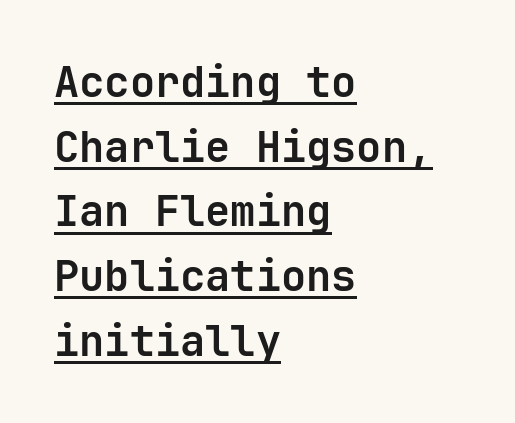
The rendering uses typewriter-style spacing with identical character cells. Each new line begins a customary step beneath the previous one. What stands out about the letter spacing? Nothing — it is the standard amount. Students, observe the line beneath the letters — that is underlining. Are there feet on the stems? There aren't — it's a sans. Pretty heavy lettering here — definitely bold.
